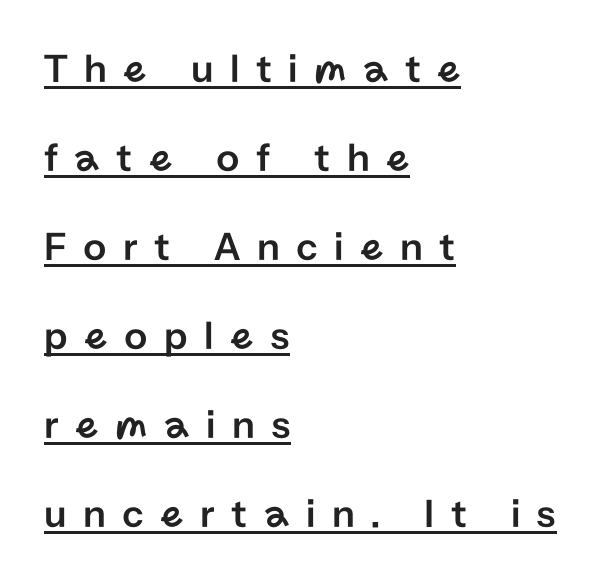
The image shows 41 px sans-serif type, upright; set left-aligned, loose line spacing (2.17x), unusually wide letter spacing (+0.4 em), underlined; low stroke contrast and a medium x-height.
